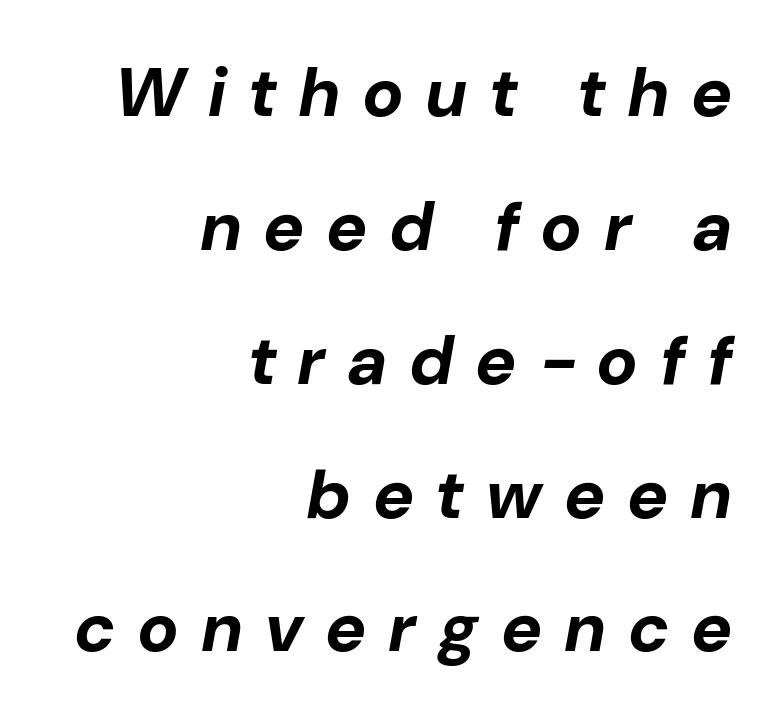
The image shows 69 px bold type, italic (leaning right); set right-aligned, loose line spacing (1.94x), unusually wide letter spacing (+0.34 em), not underlined; low stroke contrast and a medium x-height.
